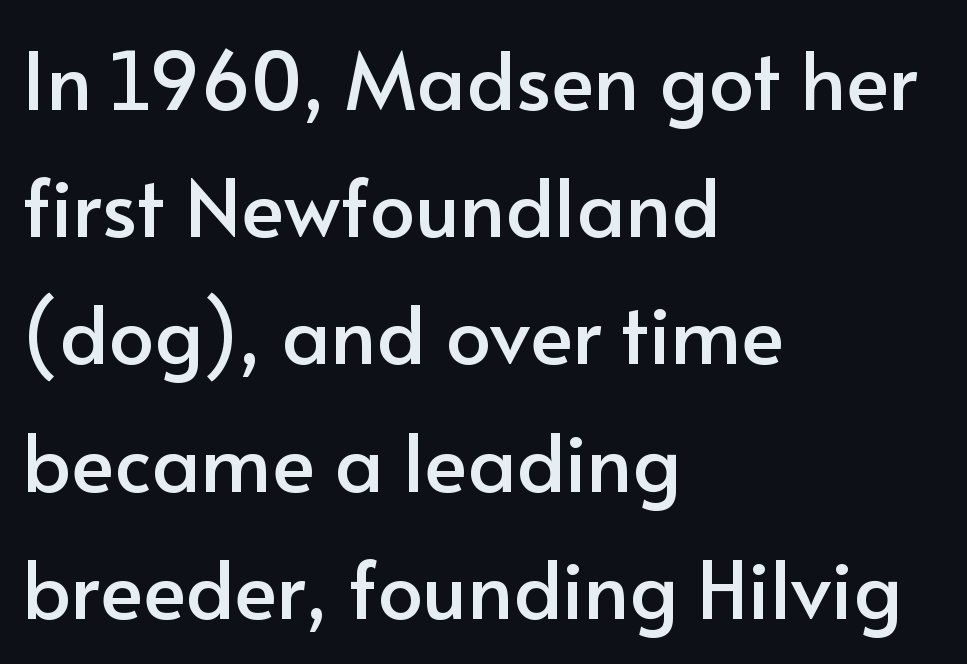
The passage is arranged the way most books set body copy — flush left. Baseline-to-baseline distance is the conventional proportion of letter height. Examine the stroke ends and you'll find no serifs. The space beneath each line is pristine and unruled. Every stem runs plumb, perpendicular to the baseline.
